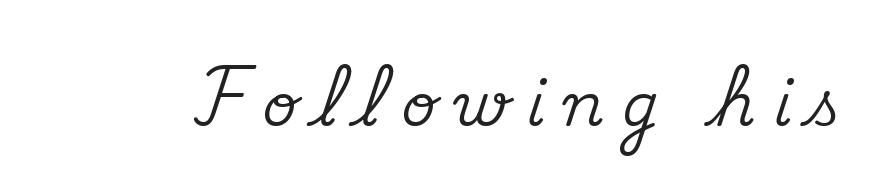
{"serif": "yes", "width": "normal", "stroke_contrast": "medium", "x_height": "small", "monospaced": "no", "underline": "no", "letter_spacing": "wide", "letter_spacing_em": 0.31, "glyph_px": 60}
